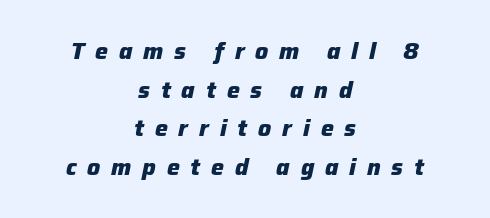
The image shows 23 px bold type, italic (leaning right); set centered, normal line spacing (1.68x), unusually wide letter spacing (+0.47 em), not underlined.
